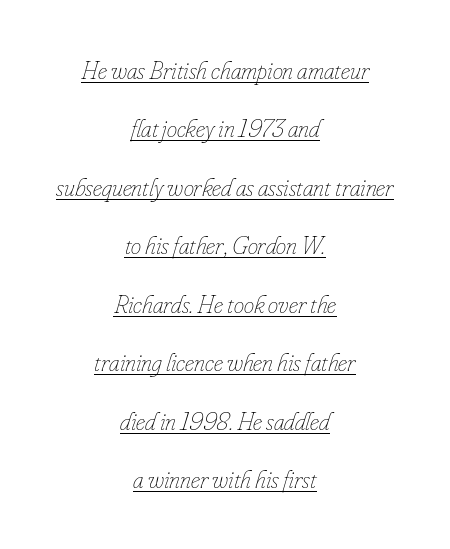
Q: Is the text bold? A: No.
Q: Is the text italic (slanted)? A: Yes, it leans right by about 16 degrees.
Q: Is the text underlined? A: Yes.
Q: How is the paragraph aligned? A: Centered.
Q: Is the spacing between letters normal or unusually wide? A: Normal.
Q: Is the spacing between lines tight, normal or loose? A: Loose.
